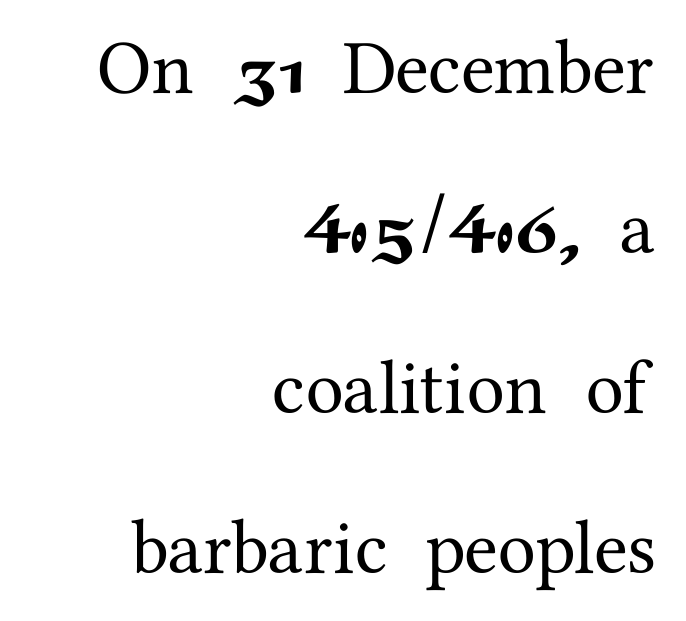
{"serif": "yes", "italic": "no", "width": "normal", "stroke_contrast": "medium", "x_height": "medium", "monospaced": "no", "underline": "no", "align": "right", "line_spacing": "loose", "line_spacing_ratio": 2.08, "letter_spacing": "normal", "letter_spacing_em": 0.0, "glyph_px": 77}
